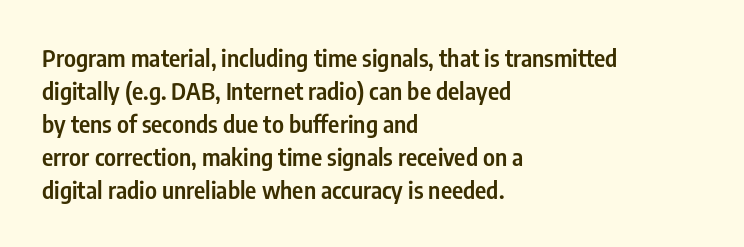
{"italic": "no", "bold": "semi", "underline": "no", "align": "left", "line_spacing": "normal", "line_spacing_ratio": 1.37, "letter_spacing": "normal", "letter_spacing_em": 0.0, "glyph_px": 24}
